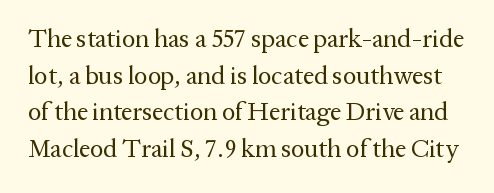
Q: Is the text bold? A: No.
Q: Is the text italic (slanted)? A: No, it is upright.
Q: Is the text underlined? A: No.
Q: Is the spacing between letters normal or unusually wide? A: Normal.
Q: Is the spacing between lines tight, normal or loose? A: Normal.
